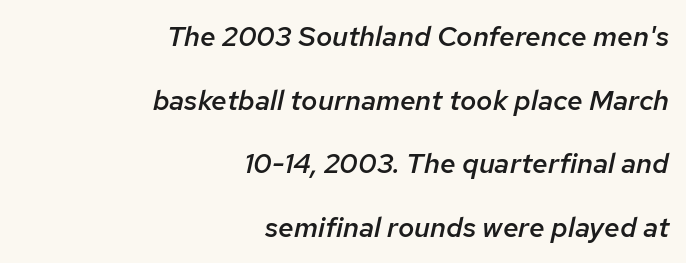
This rendering features lettering with no underline. Summary of weight: moderately heavy, a semibold. A student would call this right alignment; a typographer would say flush right, rag left. This sample uses plain, unmodified letter spacing. The face used here is proportionally spaced, like ordinary book or web type. The space between consecutive lines is lavish.
